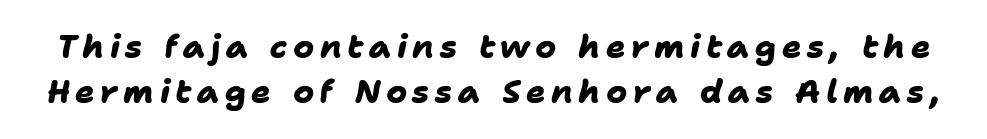
Q: Is the text bold? A: Yes.
Q: Is the typeface a serif or a sans-serif typeface? A: Sans-serif.
Q: Is the text underlined? A: No.
Q: Is the spacing between lines tight, normal or loose? A: Normal.
Q: Width (condensed, normal, or wide)? A: Normal.
Q: Stroke contrast? A: Low.
Q: x-height? A: Medium.
Q: Monospaced? A: No.
